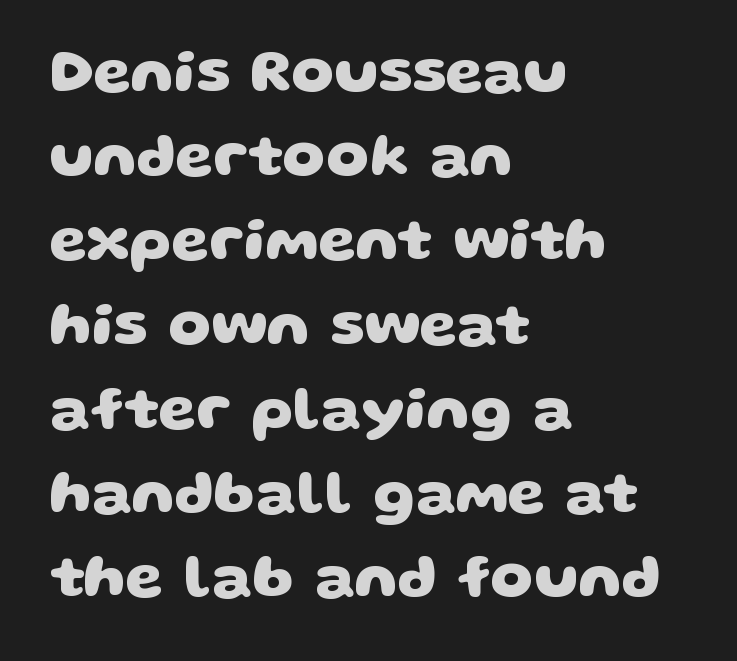
Q: Is the text bold? A: Yes.
Q: Is the typeface a serif or a sans-serif typeface? A: Sans-serif.
Q: Is the text underlined? A: No.
Q: How is the paragraph aligned? A: Left-aligned.
Q: Is the spacing between letters normal or unusually wide? A: Normal.
Q: Is the spacing between lines tight, normal or loose? A: Normal.
Q: Width (condensed, normal, or wide)? A: Wide.
Q: Stroke contrast? A: Low.
Q: x-height? A: Large.
Q: Monospaced? A: No.
